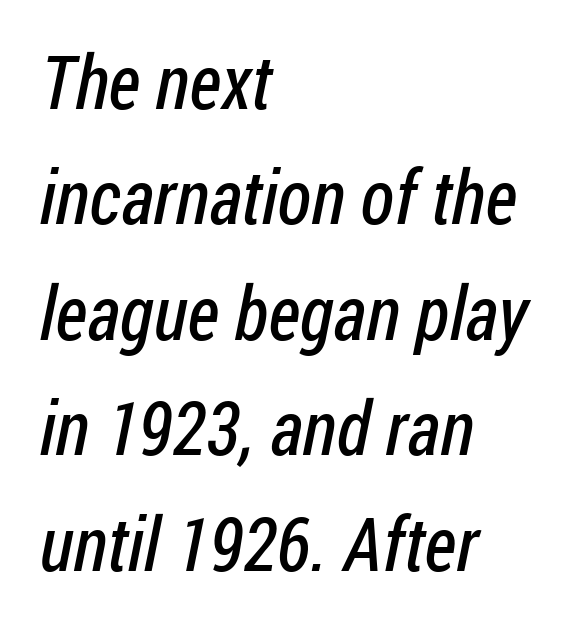
Q: Is the text bold? A: No.
Q: Is the typeface a serif or a sans-serif typeface? A: Sans-serif.
Q: Is the text underlined? A: No.
Q: How is the paragraph aligned? A: Left-aligned.
Q: Is the spacing between letters normal or unusually wide? A: Normal.
Q: Is the spacing between lines tight, normal or loose? A: Normal.
Q: Width (condensed, normal, or wide)? A: Condensed.
Q: Stroke contrast? A: Low.
Q: x-height? A: Medium.
Q: Monospaced? A: No.
